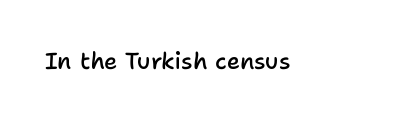
No extra tracking has been applied to these lines. The area under the type is left untouched. Weight: semibold (demi). If you drew a line through each stem, it would be perfectly vertical.
